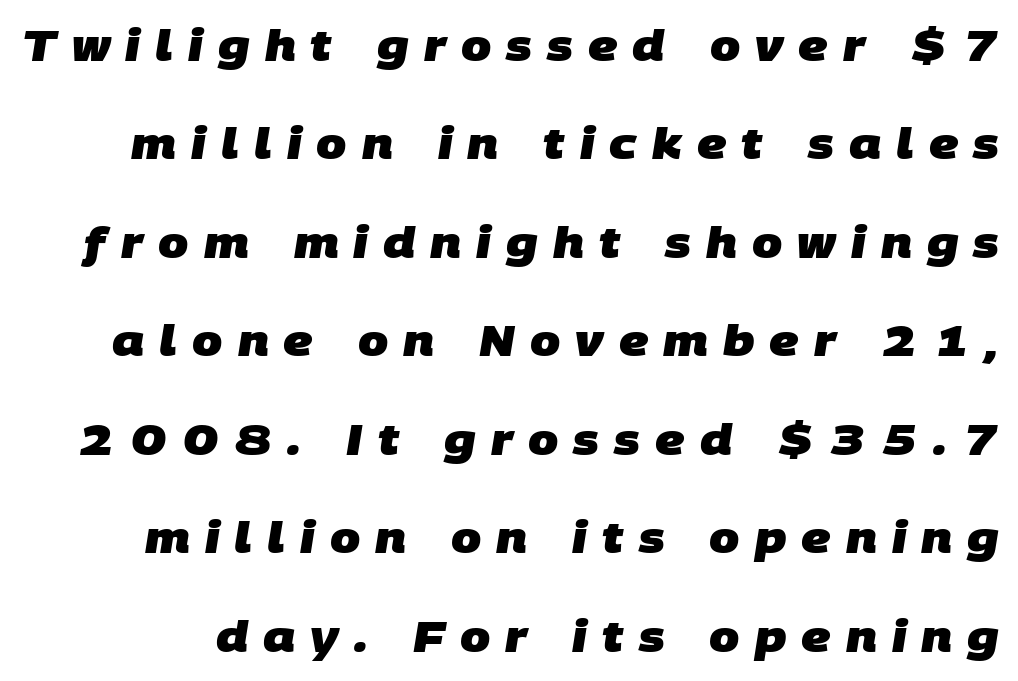
{"serif": "no", "bold": "yes", "weight": "heavy", "width": "normal", "stroke_contrast": "low", "x_height": "large", "monospaced": "no", "underline": "no", "line_spacing": "loose", "line_spacing_ratio": 2.29, "letter_spacing": "wide", "letter_spacing_em": 0.35, "glyph_px": 43}
